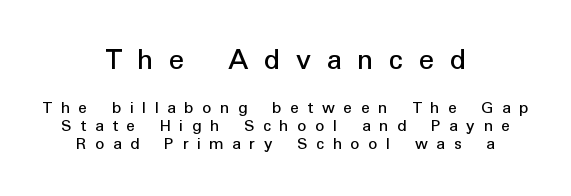
Layout note: lines centered. In terms of leading, this rendering errs on the cramped side. Nope, no serifs anywhere on these letters. Bigger letters appear in the top chunk; the bottom chunk is reduced.
